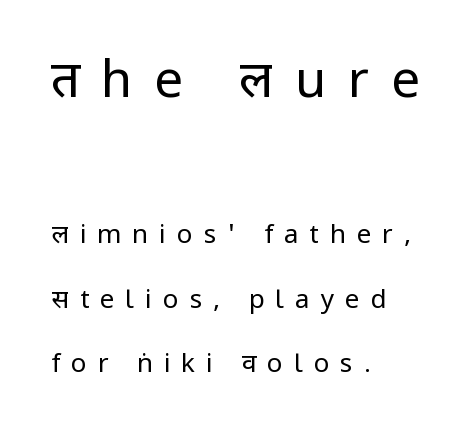
You can tell it's not italic because the verticals are truly vertical. Classification — sans serif. Characters follow at a spacing far wider than the type designer built in. Stem width sits at or under what a default text font uses. Character widths vary here, with narrow letters taking less room than wide ones.
